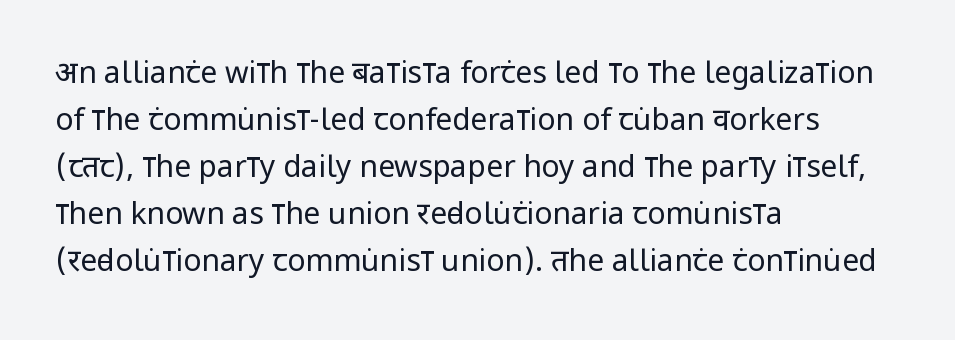
{"serif": "no", "italic": "no", "bold": "no", "weight": "regular", "width": "condensed", "stroke_contrast": "low", "x_height": "large", "monospaced": "no", "underline": "no", "align": "left", "line_spacing": "normal", "line_spacing_ratio": 1.57, "letter_spacing": "normal", "letter_spacing_em": 0.0, "glyph_px": 30}
